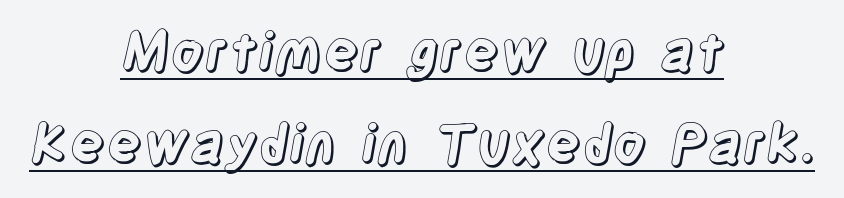
{"width": "condensed", "x_height": "large", "monospaced": "no", "underline": "yes", "align": "center", "line_spacing_ratio": 1.73, "letter_spacing": "normal", "letter_spacing_em": 0.0, "glyph_px": 53}
